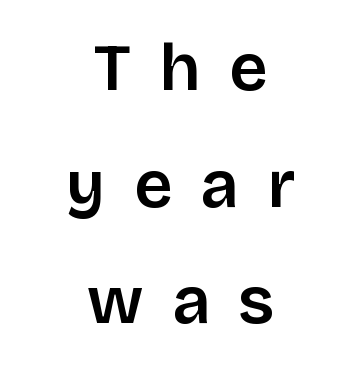
Q: Is the text italic (slanted)? A: No, it is upright.
Q: Is the typeface a serif or a sans-serif typeface? A: Sans-serif.
Q: Is the text underlined? A: No.
Q: How is the paragraph aligned? A: Centered.
Q: Is the spacing between letters normal or unusually wide? A: Unusually wide.
Q: Width (condensed, normal, or wide)? A: Normal.
Q: Stroke contrast? A: Low.
Q: x-height? A: Large.
Q: Monospaced? A: No.
